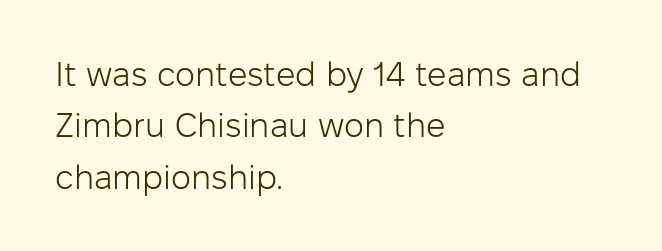
Q: Is the text bold? A: No.
Q: Is the text italic (slanted)? A: No, it is upright.
Q: Is the typeface a serif or a sans-serif typeface? A: Sans-serif.
Q: Is the text underlined? A: No.
Q: How is the paragraph aligned? A: Left-aligned.
Q: Is the spacing between letters normal or unusually wide? A: Normal.
Q: Is the spacing between lines tight, normal or loose? A: Normal.
Q: Width (condensed, normal, or wide)? A: Normal.
Q: Stroke contrast? A: Low.
Q: x-height? A: Medium.
Q: Monospaced? A: No.
